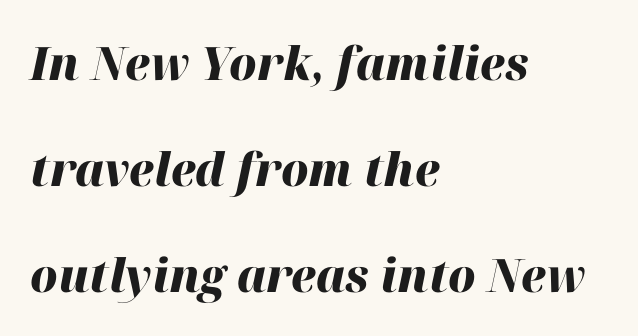
{"italic": "yes", "lean": "right", "slant_degrees": 12, "bold": "yes", "weight": "heavy", "width": "normal", "stroke_contrast": "high", "x_height": "medium", "monospaced": "no", "underline": "no", "align": "left", "line_spacing": "loose", "line_spacing_ratio": 2.3, "letter_spacing": "normal", "letter_spacing_em": 0.0, "glyph_px": 46}
